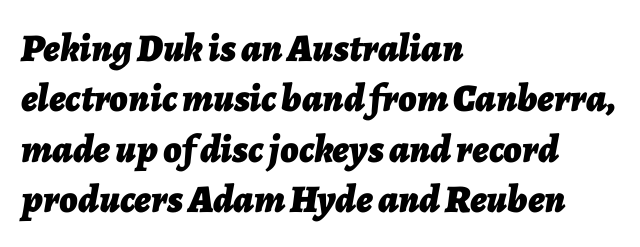
The image shows 39 px bold type, italic (leaning right); set left-aligned, normal line spacing (1.29x), normal letter spacing, not underlined; low stroke contrast and a medium x-height.
